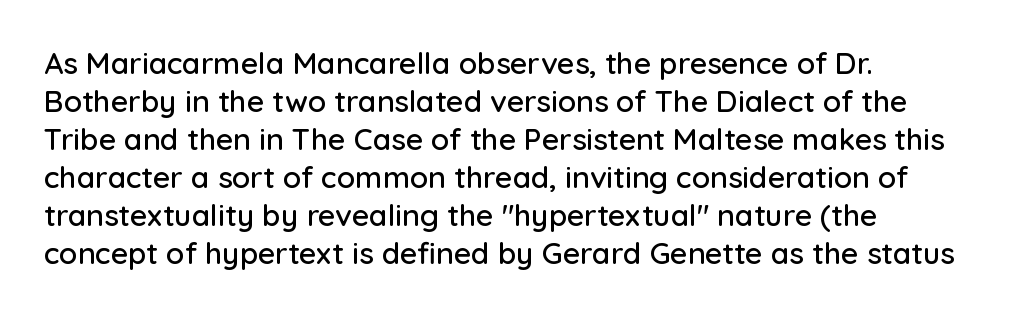
The image shows 30 px sans-serif type, upright; set left-aligned, normal line spacing (1.27x), normal letter spacing, not underlined; low stroke contrast and a medium x-height.
